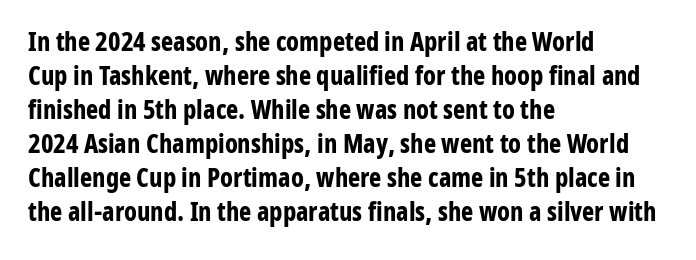
Typeset ragged right — the left edge is the straight one. Words float on clear page, feet unadorned. Vertically, the passage feels balanced, rows spaced as you'd expect. This sample uses plain, unmodified letter spacing. Summary of weight: heavy, a full bold. Characters remain perfectly vertical along every line.
